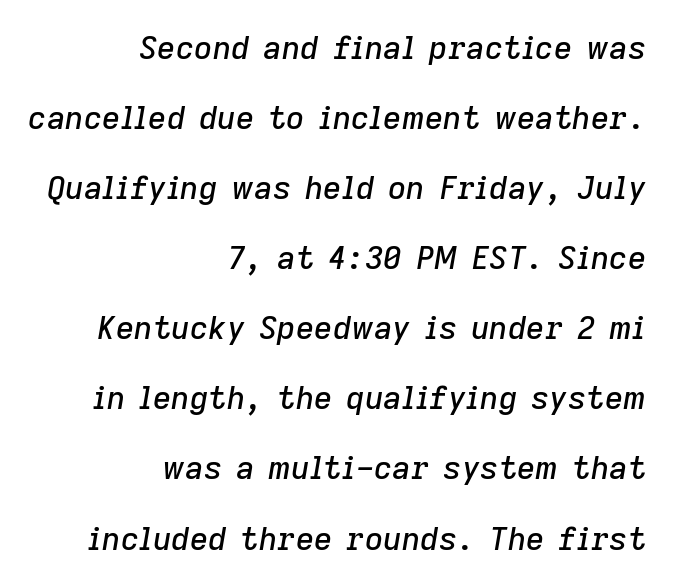
Q: Is the text italic (slanted)? A: Yes, it leans right by about 9 degrees.
Q: Is the text underlined? A: No.
Q: How is the paragraph aligned? A: Right-aligned.
Q: Is the spacing between letters normal or unusually wide? A: Normal.
Q: Is the spacing between lines tight, normal or loose? A: Loose.
Q: Width (condensed, normal, or wide)? A: Normal.
Q: Stroke contrast? A: Low.
Q: x-height? A: Medium.
Q: Monospaced? A: No.
